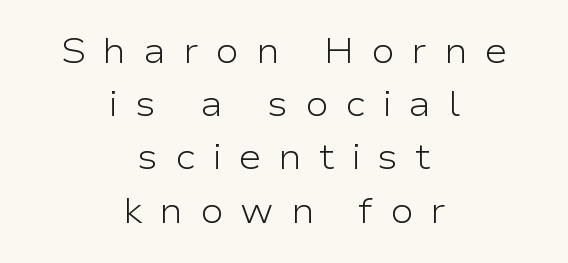
Only glyphs here, with clear space below each row. The font family rendered here belongs to the sans-serif group. Italic: no, the glyphs are upright roman. Caption: multi-line text, centered on the measure.
